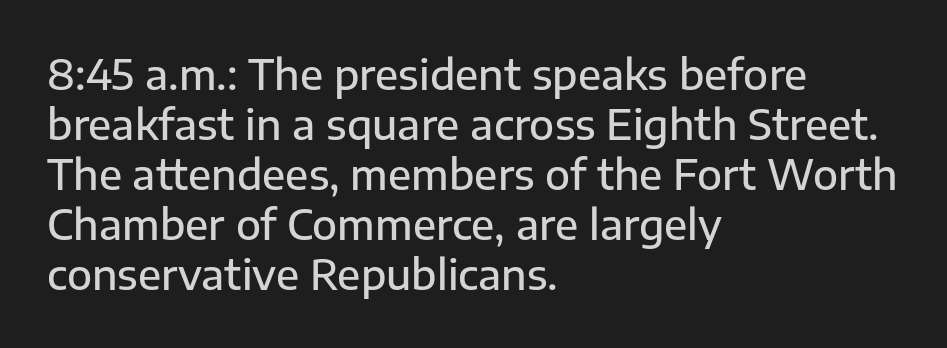
Q: Is the text bold? A: Semi-bold.
Q: Is the text italic (slanted)? A: No, it is upright.
Q: Is the typeface a serif or a sans-serif typeface? A: Sans-serif.
Q: Is the text underlined? A: No.
Q: How is the paragraph aligned? A: Left-aligned.
Q: Is the spacing between letters normal or unusually wide? A: Normal.
Q: Width (condensed, normal, or wide)? A: Normal.
Q: Stroke contrast? A: Low.
Q: x-height? A: Medium.
Q: Monospaced? A: No.
